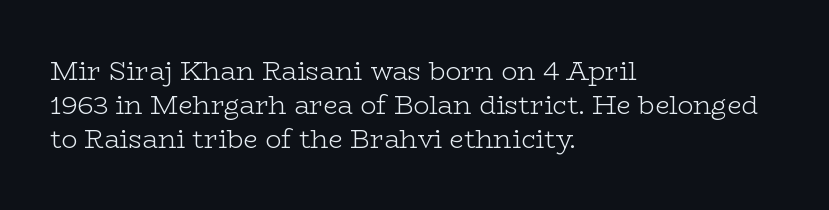
The image shows 26 px text type, upright; set left-aligned, normal line spacing (1.31x), normal letter spacing, not underlined.
